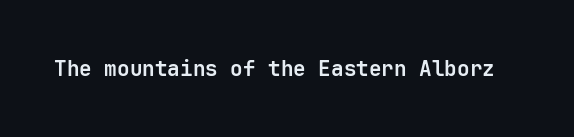
The letterforms sit shoulder to shoulder at normal distance. These lines were composed using upright roman letters. Check the space under the baseline: it is left empty. The sample has been set heavy, in full bold.
